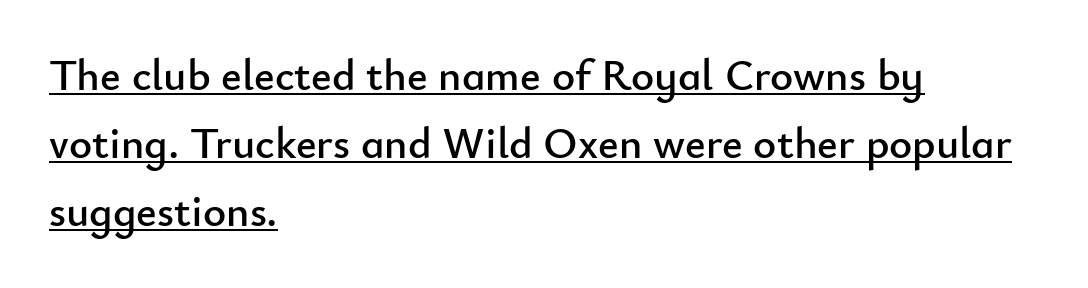
Q: Is the text italic (slanted)? A: No, it is upright.
Q: Is the typeface a serif or a sans-serif typeface? A: Sans-serif.
Q: Is the text underlined? A: Yes.
Q: How is the paragraph aligned? A: Left-aligned.
Q: Is the spacing between letters normal or unusually wide? A: Normal.
Q: Is the spacing between lines tight, normal or loose? A: Normal.
Q: Width (condensed, normal, or wide)? A: Normal.
Q: Stroke contrast? A: Low.
Q: x-height? A: Small.
Q: Monospaced? A: No.
